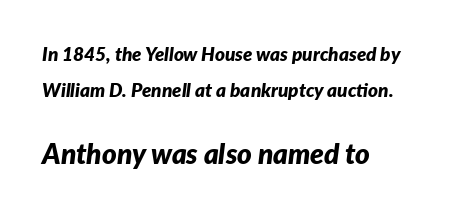
The image shows 28 px bold type, italic (leaning right); set left-aligned, line spacing 1.88x, normal letter spacing, not underlined; the second (bottom) block is 1.47x larger; low stroke contrast and a medium x-height.
